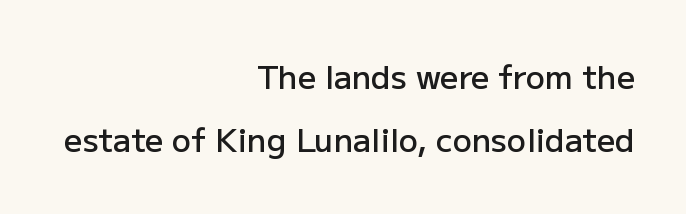
The image shows 32 px semibold sans-serif type, upright; set right-aligned, loose line spacing (1.97x), normal letter spacing, not underlined; low stroke contrast and a medium x-height.
